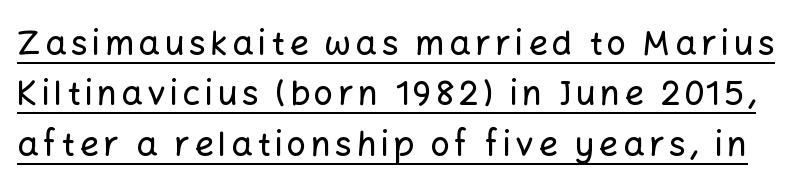
The image shows 34 px sans-serif type, upright; set normal line spacing (1.48x), underlined; low stroke contrast and a medium x-height.
